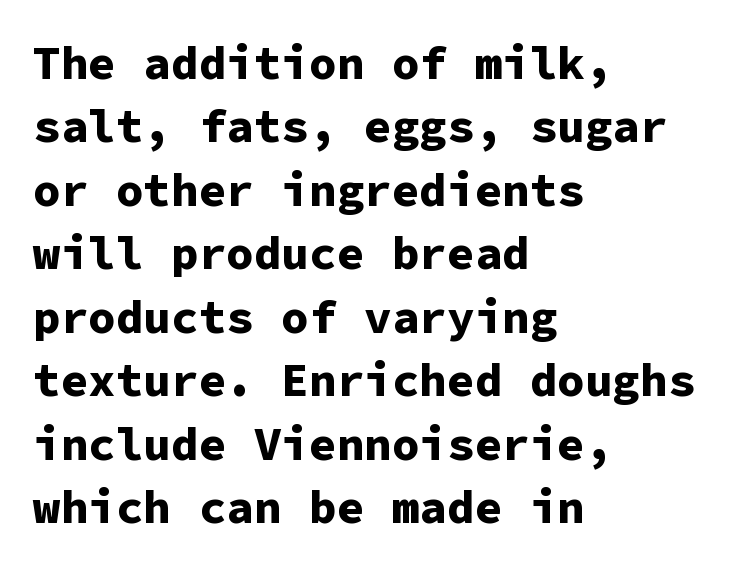
Q: Is the text bold? A: Yes.
Q: Is the text italic (slanted)? A: No, it is upright.
Q: Is the typeface a serif or a sans-serif typeface? A: Sans-serif.
Q: Is the text underlined? A: No.
Q: How is the paragraph aligned? A: Left-aligned.
Q: Is the spacing between letters normal or unusually wide? A: Normal.
Q: Is the spacing between lines tight, normal or loose? A: Normal.
Q: Width (condensed, normal, or wide)? A: Normal.
Q: Stroke contrast? A: Low.
Q: x-height? A: Medium.
Q: Monospaced? A: Yes.
